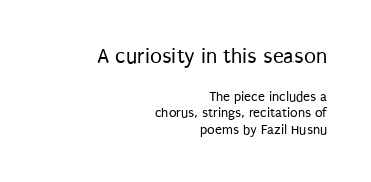
The image shows 22 px text type, upright; set right-aligned, line spacing 1.18x, normal letter spacing, not underlined; the first (top) block is 1.57x larger.
